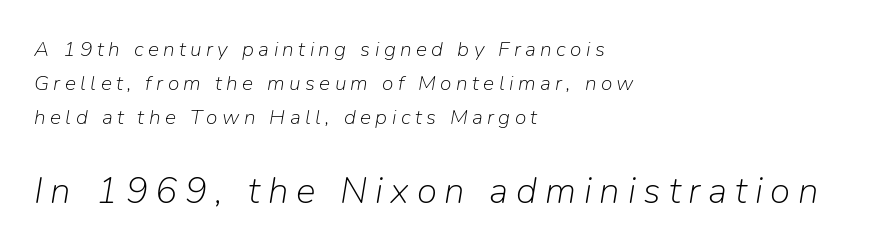
The image shows 37 px light type, italic (leaning right); set left-aligned, normal line spacing (1.61x), unusually wide letter spacing (+0.21 em), not underlined; the second (bottom) block is 1.76x larger; low stroke contrast and a medium x-height.
